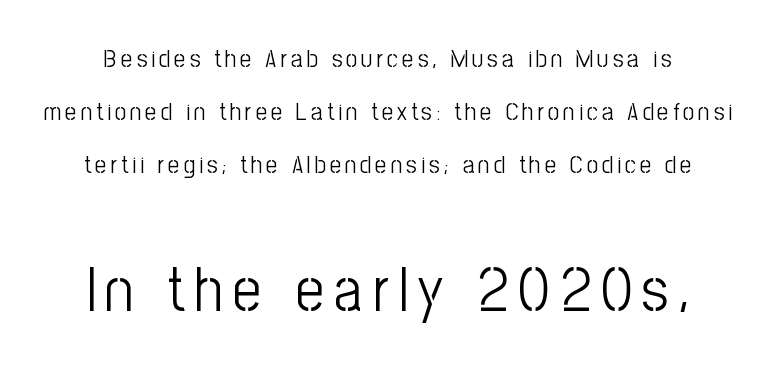
Which of the two is more prominent by size? The second, at the bottom. Heaviness? Minimal to ordinary, like unemphasized prose. Rule under the text: the space is simply empty. Spacing verdict: proportional, widths tailored to each character. If you measured baseline to baseline, you'd find a long distance. Are there feet on the stems? There aren't — it's a sans.
